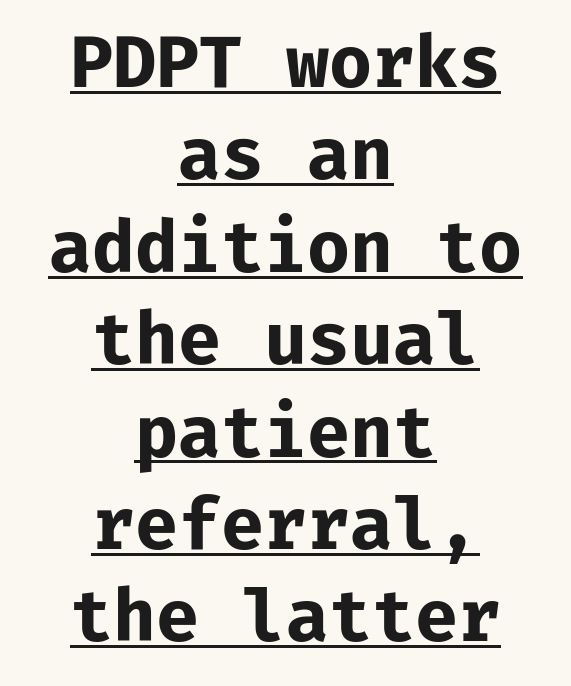
The image shows 70 px bold sans-serif type, upright, monospaced; set centered, normal line spacing (1.32x), normal letter spacing, underlined; low stroke contrast and a medium x-height.
